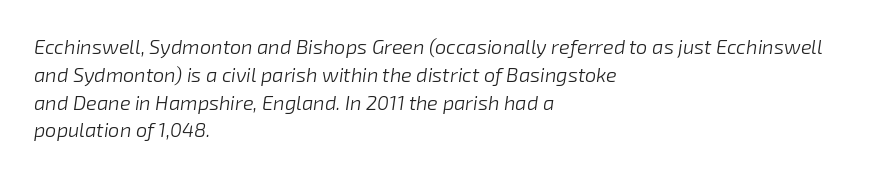
The face looks like a standard text weight, possibly lighter. The zone under the glyphs is completely vacant. The glyphs look as if they've been sheared to an angle. The line-height multiplier appears to be the usual default. Look at the tracking — it's just the regular setting, nothing added. The rendering anchors every line to the left-hand side.
